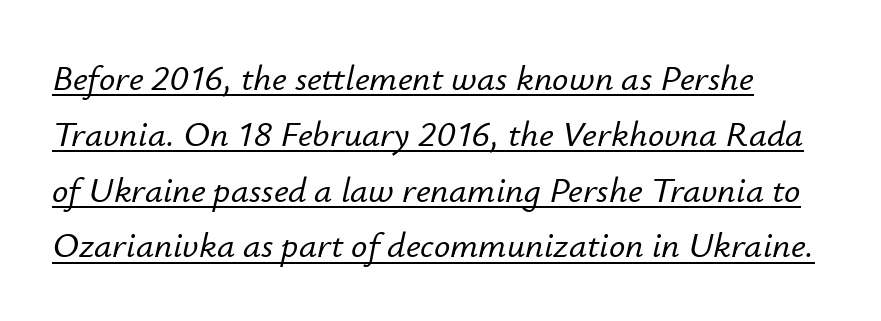
{"italic": "yes", "lean": "right", "slant_degrees": 12, "width": "normal", "stroke_contrast": "low", "x_height": "small", "monospaced": "no", "underline": "yes", "line_spacing": "normal", "line_spacing_ratio": 1.55, "letter_spacing": "normal", "letter_spacing_em": 0.0, "glyph_px": 36}
